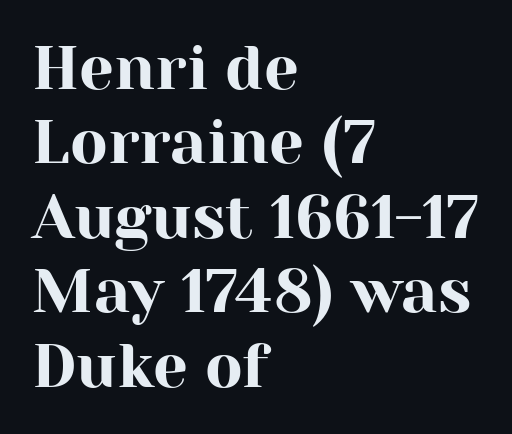
The image shows 62 px serif type, upright; set left-aligned, line spacing 1.2x, normal letter spacing, not underlined; high stroke contrast and a medium x-height.
